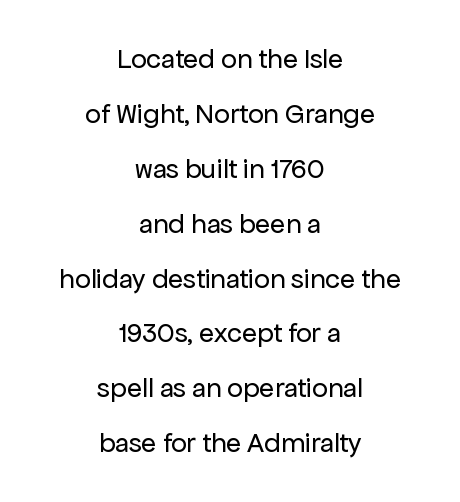
Q: Is the text bold? A: No.
Q: Is the text italic (slanted)? A: No, it is upright.
Q: Is the typeface a serif or a sans-serif typeface? A: Sans-serif.
Q: Is the text underlined? A: No.
Q: How is the paragraph aligned? A: Centered.
Q: Is the spacing between letters normal or unusually wide? A: Normal.
Q: Is the spacing between lines tight, normal or loose? A: Loose.
Q: Width (condensed, normal, or wide)? A: Normal.
Q: Stroke contrast? A: Low.
Q: x-height? A: Medium.
Q: Monospaced? A: No.
